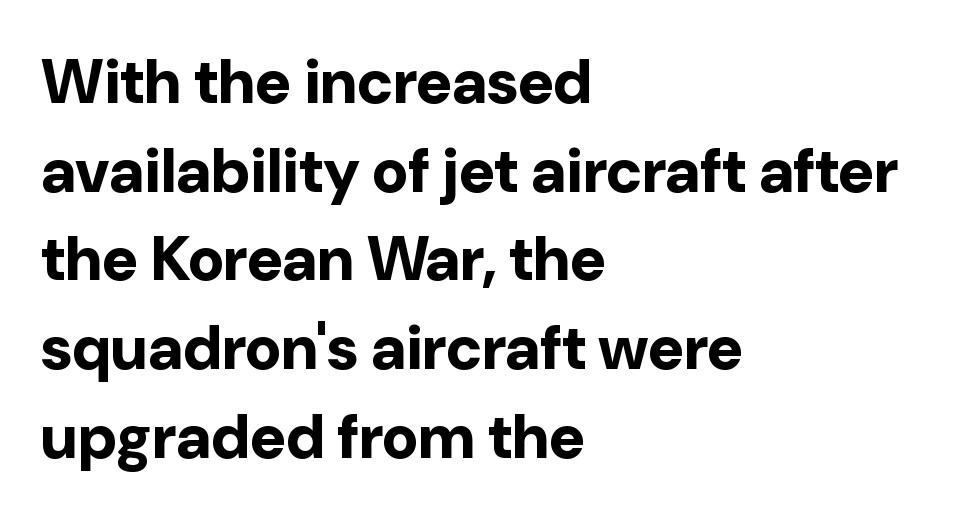
What weight is shown? A full bold with thick strokes. The passage is arranged the way most books set body copy — flush left. The specimen omits any rule beneath the text block's lines. Nothing unusual about the tracking: characters are spaced as the font intends.
